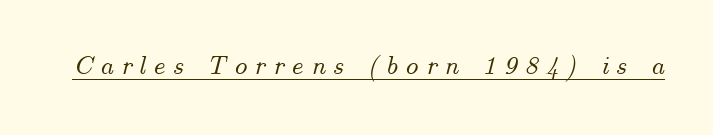
The image shows 27 px text type, italic (leaning right); set unusually wide letter spacing (+0.26 em), underlined.
